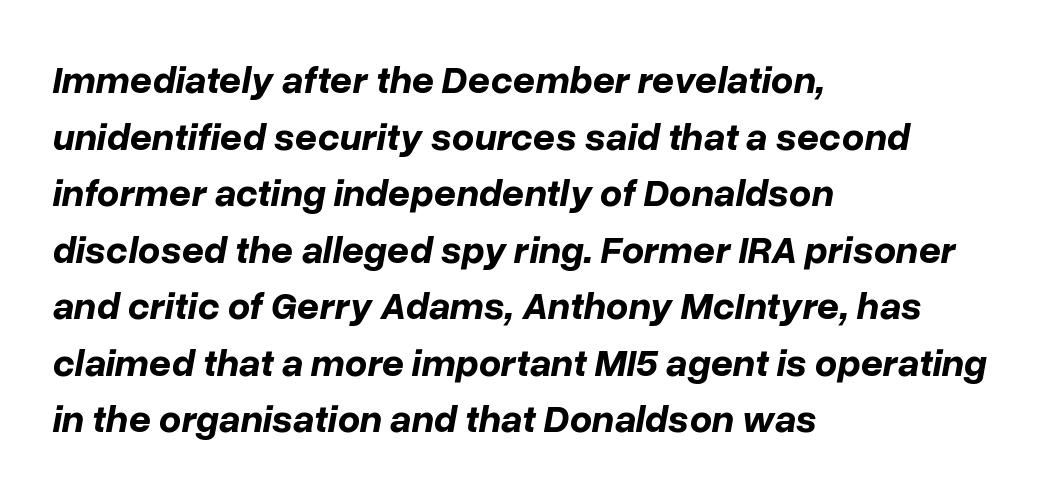
Q: Is the text bold? A: Yes.
Q: Is the text italic (slanted)? A: Yes, it leans right by about 10 degrees.
Q: Is the text underlined? A: No.
Q: How is the paragraph aligned? A: Left-aligned.
Q: Is the spacing between letters normal or unusually wide? A: Normal.
Q: Is the spacing between lines tight, normal or loose? A: Normal.
Q: Width (condensed, normal, or wide)? A: Normal.
Q: Stroke contrast? A: Low.
Q: x-height? A: Medium.
Q: Monospaced? A: No.
